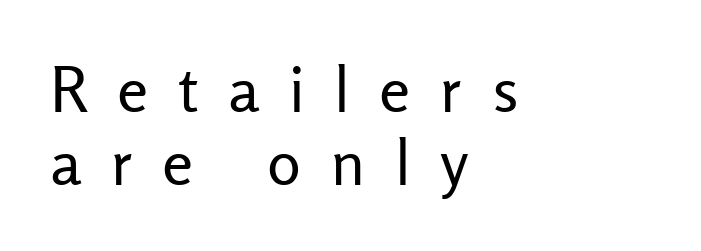
The paragraph has a hard left edge and a soft right edge. Are there feet on the stems? There aren't — it's a sans. The rendering inserts visible extra space after every character. Glance below the letters and you will spot only blank space.
